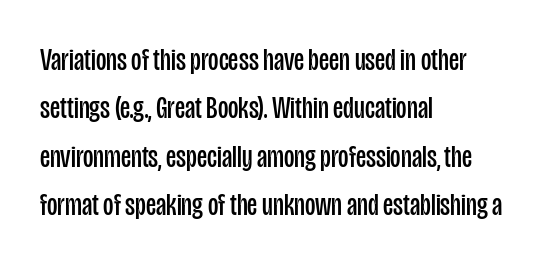
Q: Is the text bold? A: No.
Q: Is the text italic (slanted)? A: No, it is upright.
Q: Is the typeface a serif or a sans-serif typeface? A: Sans-serif.
Q: Is the text underlined? A: No.
Q: How is the paragraph aligned? A: Left-aligned.
Q: Is the spacing between letters normal or unusually wide? A: Normal.
Q: Is the spacing between lines tight, normal or loose? A: Normal.
Q: Width (condensed, normal, or wide)? A: Condensed.
Q: Stroke contrast? A: Low.
Q: x-height? A: Large.
Q: Monospaced? A: No.
